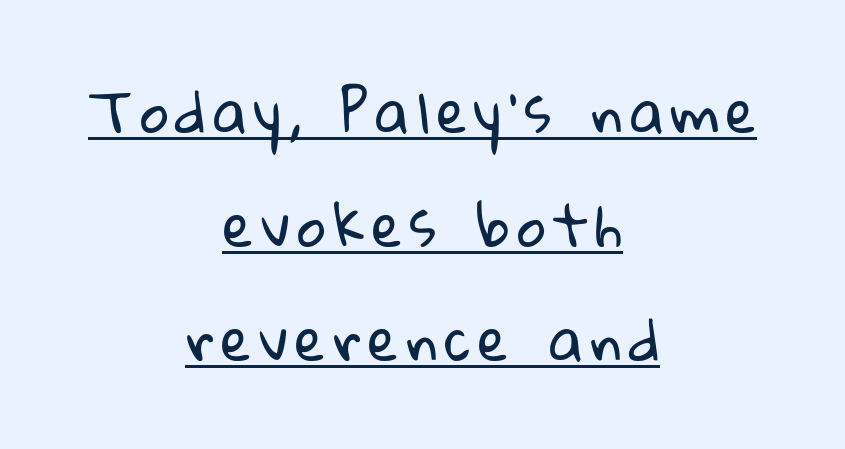
Is the stroke heavy? The answer is a plain regular-or-lighter. Looks like regular typesetting: each glyph gets only the width it needs. To sum up the face: it is a sans, with no serifs. Widely set lines give the paragraph a tall, airy silhouette. Students, observe the line beneath the letters — that is underlining. A centered setting, common on invitations and titles, is used for this passage.
